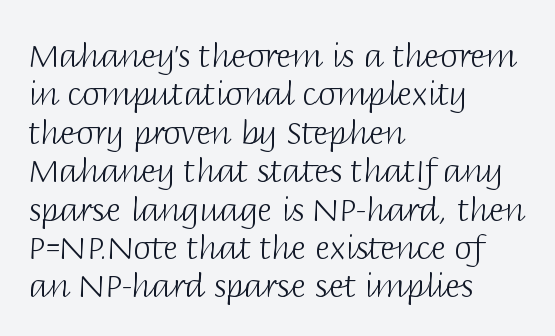
The image shows 32 px light sans-serif type, upright; set left-aligned, line spacing 1.2x, normal letter spacing, not underlined; low stroke contrast and a large x-height.
